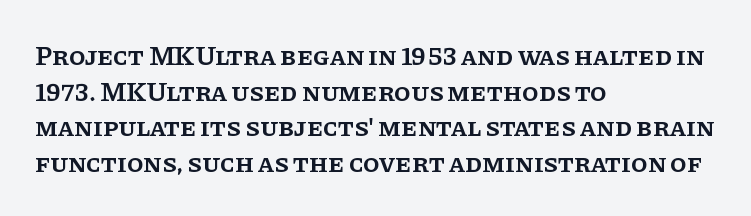
The image shows 27 px text type, upright; set left-aligned, normal line spacing (1.32x), normal letter spacing, not underlined.
